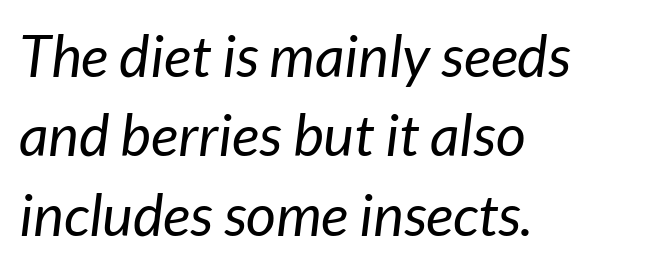
The letterforms sit shoulder to shoulder at normal distance. Quick note: interline space is typical. Stem width sits at or under what a default text font uses. Proportional: the letters do not fall into vertical columns. Line beginnings align vertically; line endings do not.
